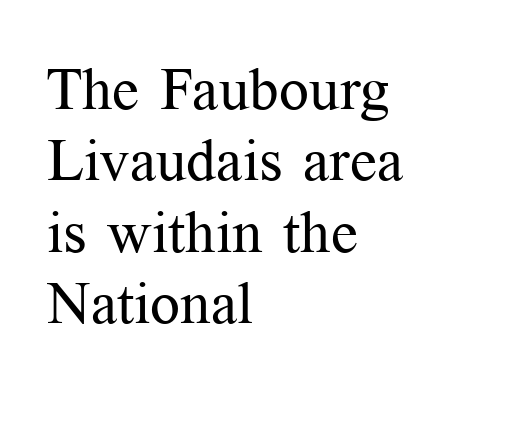
{"serif": "yes", "italic": "no", "bold": "no", "weight": "regular", "width": "normal", "stroke_contrast": "medium", "x_height": "medium", "monospaced": "no", "underline": "no", "align": "left", "line_spacing_ratio": 1.21, "letter_spacing": "normal", "letter_spacing_em": 0.0, "glyph_px": 59}
